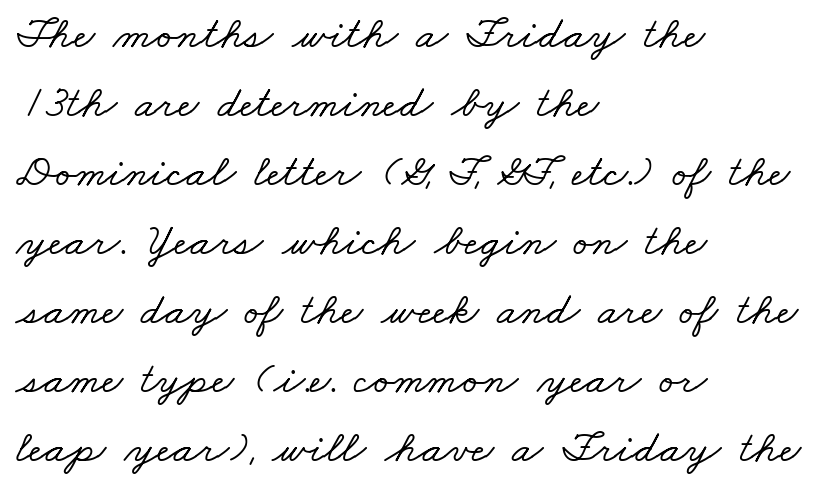
{"serif": "yes", "width": "wide", "stroke_contrast": "low", "x_height": "small", "monospaced": "no", "underline": "no", "align": "left", "line_spacing": "normal", "line_spacing_ratio": 1.5, "letter_spacing": "normal", "letter_spacing_em": 0.0, "glyph_px": 46}
